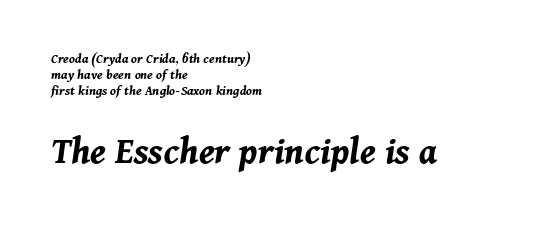
{"italic": "yes", "lean": "right", "slant_degrees": 11, "bold": "yes", "weight": "bold", "width": "normal", "stroke_contrast": "medium", "x_height": "medium", "monospaced": "no", "underline": "no", "align": "left", "line_spacing": "tight", "line_spacing_ratio": 1.15, "letter_spacing": "normal", "letter_spacing_em": 0.0, "larger_block": "second", "size_ratio": 2.79, "glyph_px": 39}
